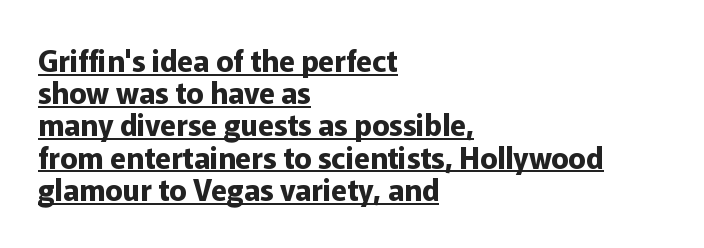
{"serif": "no", "italic": "no", "bold": "yes", "weight": "bold", "width": "normal", "stroke_contrast": "low", "x_height": "medium", "monospaced": "no", "underline": "yes", "align": "left", "line_spacing": "tight", "line_spacing_ratio": 1.11, "letter_spacing": "normal", "letter_spacing_em": 0.0, "glyph_px": 29}
